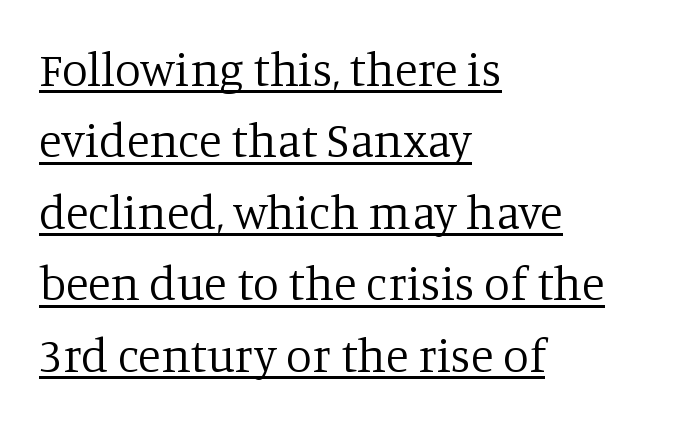
This sample has the flowing, uneven cadence of proportional lettering. Regular leading. The rendering shows small feet on the letterforms — a serif design. The gaps between neighbouring characters are ordinary and unremarkable.
